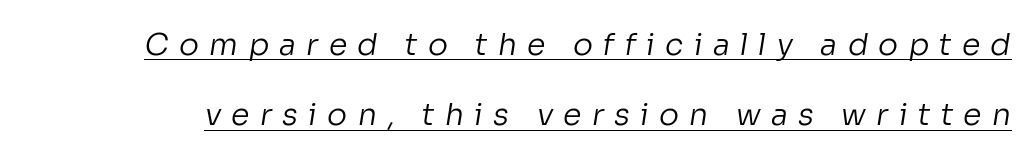
The image shows 30 px regular-weight sans-serif type; set loose line spacing (2.35x), unusually wide letter spacing (+0.34 em), underlined; low stroke contrast and a medium x-height.
